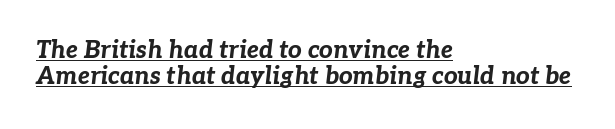
{"italic": "yes", "lean": "right", "slant_degrees": 7, "bold": "yes", "underline": "yes", "align": "left", "line_spacing": "tight", "line_spacing_ratio": 1.1, "letter_spacing": "normal", "letter_spacing_em": 0.0, "glyph_px": 24}
